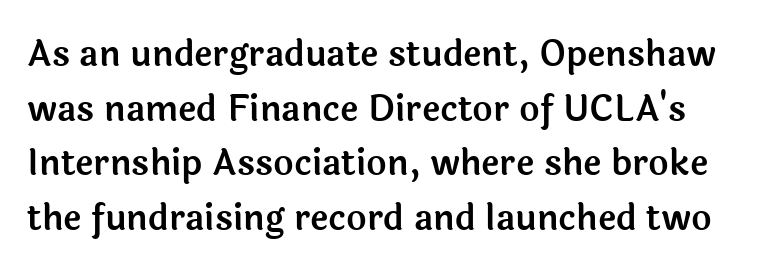
The image shows 35 px sans-serif type, upright; set normal line spacing (1.56x), normal letter spacing, not underlined; a medium x-height.
